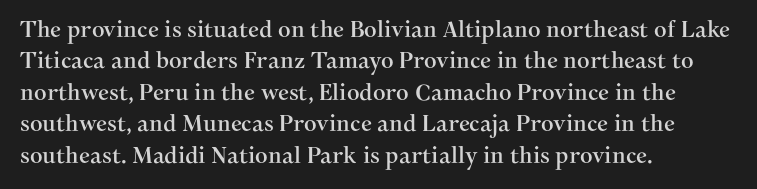
Q: Is the text italic (slanted)? A: No, it is upright.
Q: Is the text underlined? A: No.
Q: How is the paragraph aligned? A: Left-aligned.
Q: Is the spacing between letters normal or unusually wide? A: Normal.
Q: Is the spacing between lines tight, normal or loose? A: Normal.
